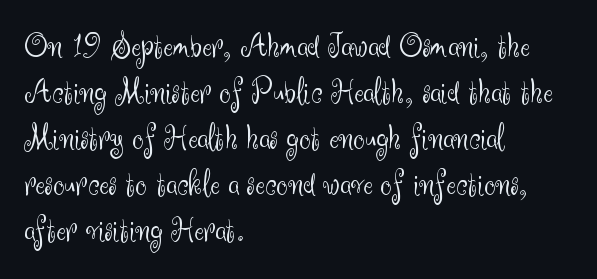
{"serif": "no", "italic": "no", "bold": "no", "weight": "light", "width": "normal", "stroke_contrast": "medium", "x_height": "small", "monospaced": "no", "underline": "no", "align": "left", "line_spacing": "normal", "line_spacing_ratio": 1.28, "letter_spacing": "normal", "letter_spacing_em": 0.0, "glyph_px": 36}
